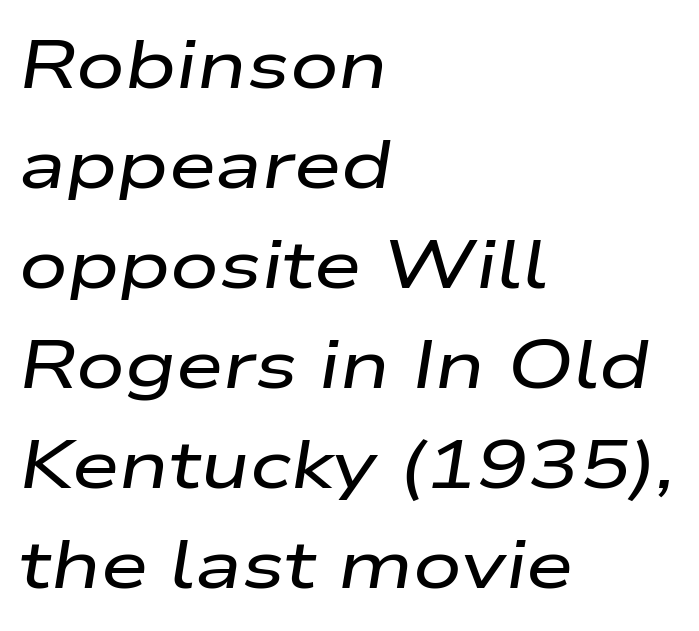
The image shows 68 px wide type, italic (leaning right); set left-aligned, normal line spacing (1.47x), normal letter spacing, not underlined; low stroke contrast and a medium x-height.
